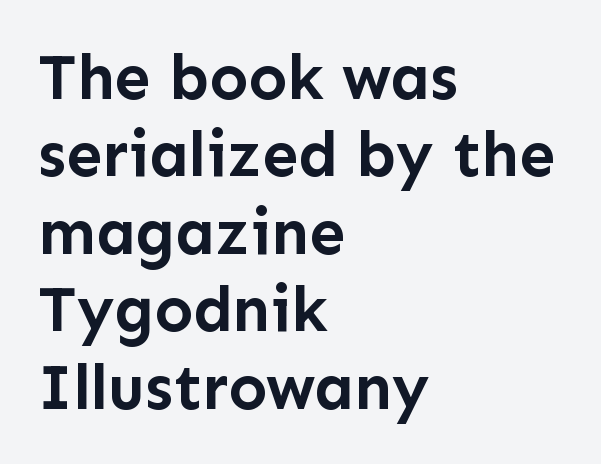
The typography opts for an upright posture over an oblique one. Character widths vary here, with narrow letters taking less room than wide ones. Typesetter's note: full bold, strokes at maximum text heaviness. The setting favours the left margin, as ordinary paragraphs usually do. The gaps between neighbouring characters are ordinary and unremarkable. The specimen omits any rule beneath the text block's lines.
